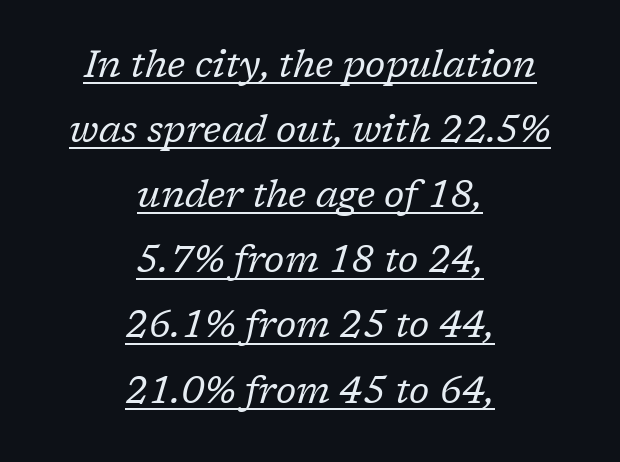
Q: Is the text bold? A: No.
Q: Is the text italic (slanted)? A: Yes, it leans right by about 17 degrees.
Q: Is the typeface a serif or a sans-serif typeface? A: Serif.
Q: Is the text underlined? A: Yes.
Q: How is the paragraph aligned? A: Centered.
Q: Is the spacing between letters normal or unusually wide? A: Normal.
Q: Width (condensed, normal, or wide)? A: Normal.
Q: Stroke contrast? A: Low.
Q: x-height? A: Medium.
Q: Monospaced? A: No.
